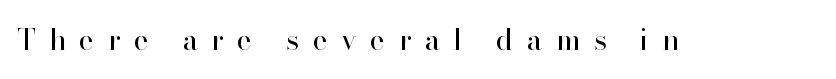
The image shows 29 px regular-weight serif type, upright; set unusually wide letter spacing (+0.46 em), not underlined; high stroke contrast and a small x-height.
